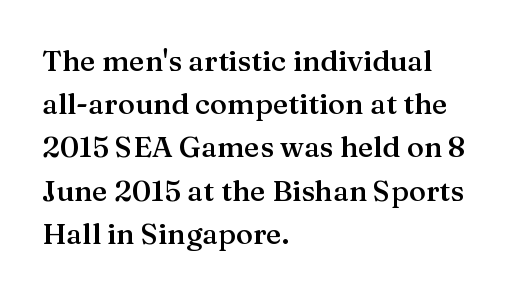
Q: Is the text bold? A: Semi-bold.
Q: Is the text italic (slanted)? A: No, it is upright.
Q: Is the typeface a serif or a sans-serif typeface? A: Serif.
Q: Is the text underlined? A: No.
Q: How is the paragraph aligned? A: Left-aligned.
Q: Is the spacing between letters normal or unusually wide? A: Normal.
Q: Is the spacing between lines tight, normal or loose? A: Normal.
Q: Width (condensed, normal, or wide)? A: Normal.
Q: Stroke contrast? A: Medium.
Q: x-height? A: Medium.
Q: Monospaced? A: No.
